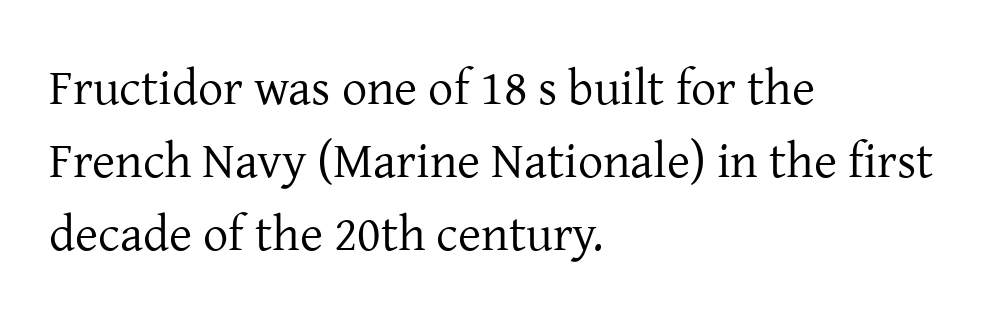
The face used here is rendered with its standard letterfit. A light-to-regular cut is what we see here. The characters display serif detailing at their extremities. Spacing verdict: proportional, widths tailored to each character.
